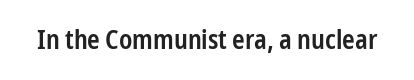
{"italic": "no", "bold": "semi", "underline": "no", "letter_spacing": "normal", "letter_spacing_em": 0.0, "glyph_px": 27}
